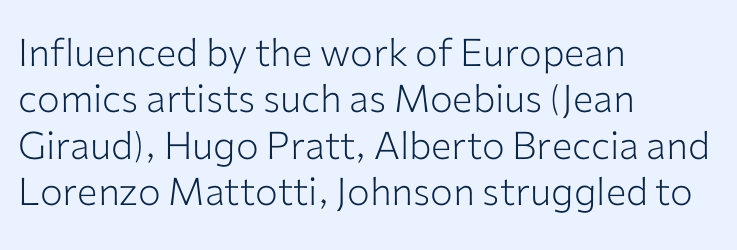
The image shows 38 px light sans-serif type, upright; set left-aligned, line spacing 1.22x, normal letter spacing, not underlined; low stroke contrast and a medium x-height.
